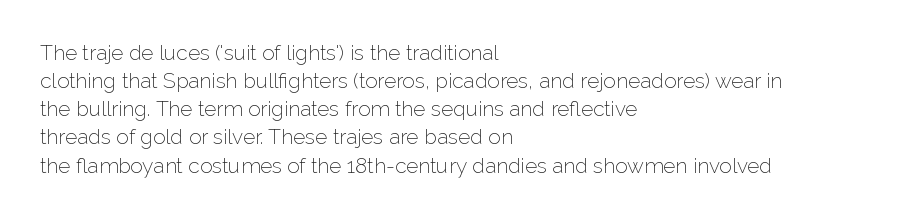
Q: Is the text bold? A: No.
Q: Is the text italic (slanted)? A: No, it is upright.
Q: Is the text underlined? A: No.
Q: How is the paragraph aligned? A: Left-aligned.
Q: Is the spacing between letters normal or unusually wide? A: Normal.
Q: Is the spacing between lines tight, normal or loose? A: Normal.
